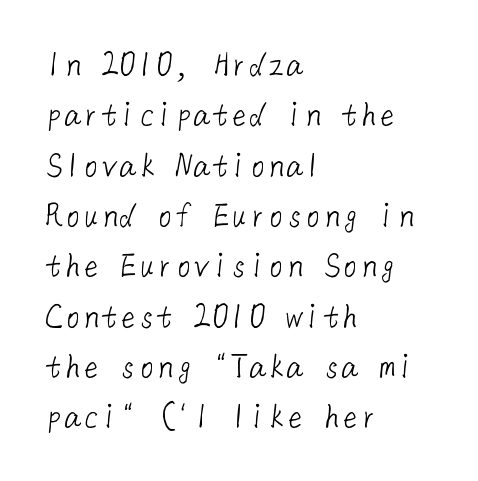
The letterforms sit at book weight or below. No word sits above an underline. The setting favours the left margin, as ordinary paragraphs usually do. There is no visible air inserted between adjacent glyphs. A typesetter would call this leading conventional body-copy spacing.
